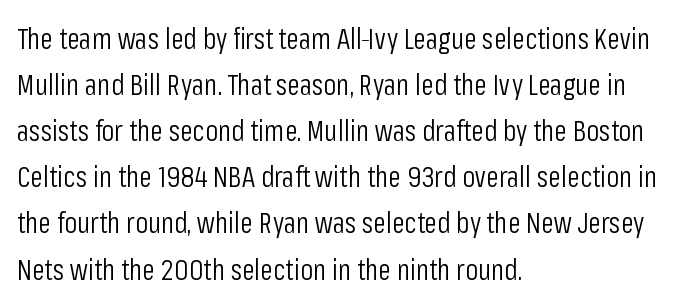
Q: Is the text bold? A: No.
Q: Is the text italic (slanted)? A: No, it is upright.
Q: Is the typeface a serif or a sans-serif typeface? A: Sans-serif.
Q: Is the text underlined? A: No.
Q: How is the paragraph aligned? A: Left-aligned.
Q: Is the spacing between letters normal or unusually wide? A: Normal.
Q: Is the spacing between lines tight, normal or loose? A: Normal.
Q: Width (condensed, normal, or wide)? A: Condensed.
Q: Stroke contrast? A: Low.
Q: x-height? A: Medium.
Q: Monospaced? A: No.
